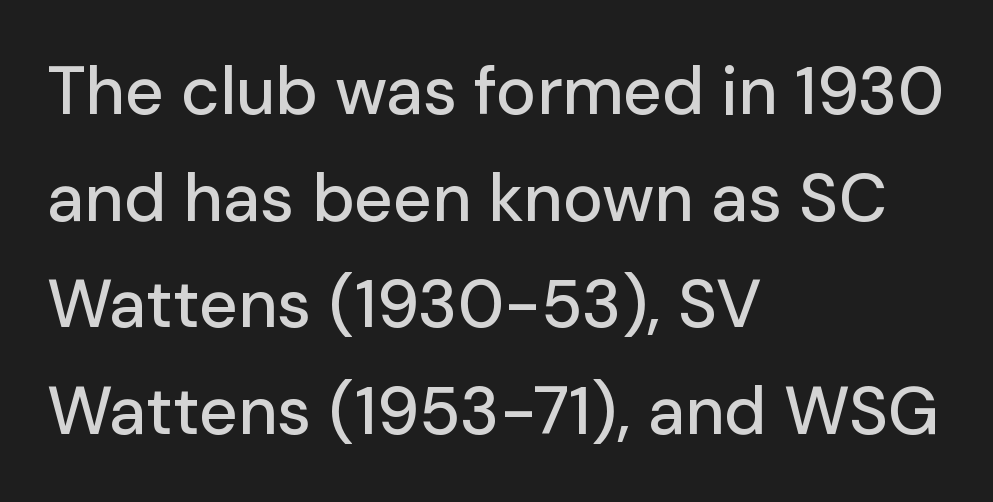
The image shows 67 px sans-serif type, upright; set left-aligned, normal line spacing (1.59x), normal letter spacing, not underlined; low stroke contrast and a medium x-height.
